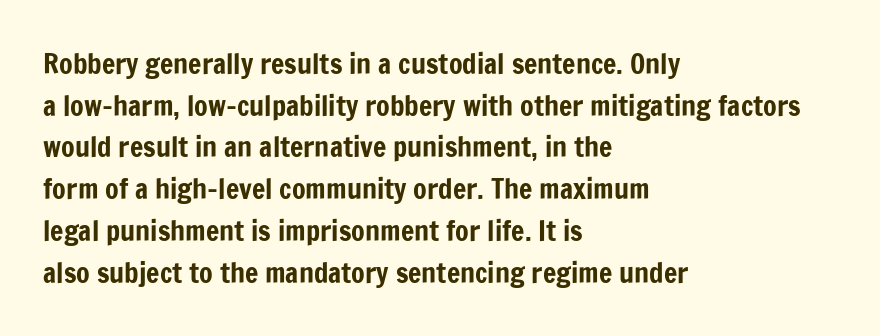
{"serif": "no", "italic": "no", "width": "condensed", "stroke_contrast": "low", "x_height": "medium", "monospaced": "no", "underline": "no", "align": "left", "line_spacing": "normal", "line_spacing_ratio": 1.49, "letter_spacing": "normal", "letter_spacing_em": 0.0, "glyph_px": 28}
